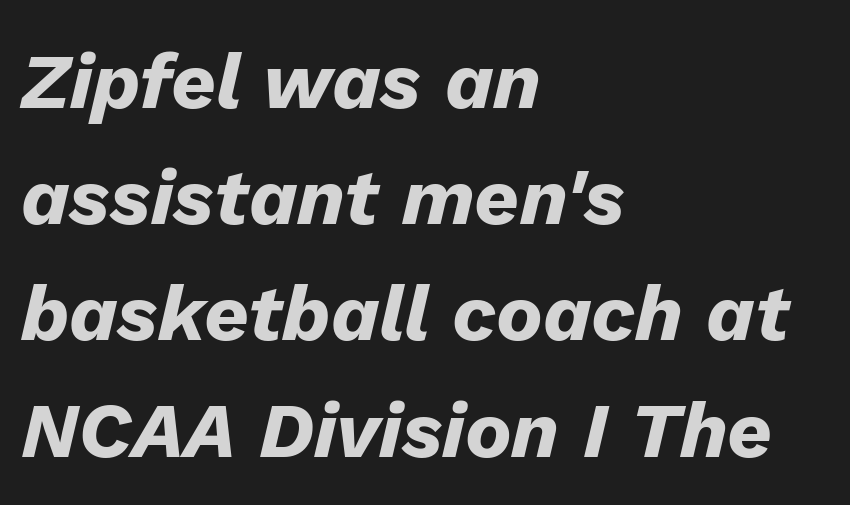
The image shows 78 px heavy type, italic (leaning right); set left-aligned, normal line spacing (1.49x), normal letter spacing, not underlined; low stroke contrast and a medium x-height.
